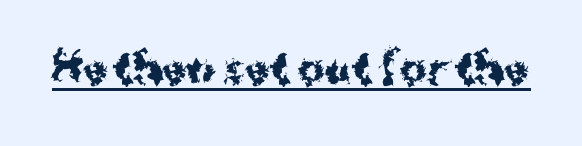
Q: Is the text bold? A: Yes.
Q: Is the text italic (slanted)? A: No, it is upright.
Q: Is the typeface a serif or a sans-serif typeface? A: Sans-serif.
Q: Is the text underlined? A: Yes.
Q: Is the spacing between letters normal or unusually wide? A: Normal.
Q: Width (condensed, normal, or wide)? A: Normal.
Q: Stroke contrast? A: Medium.
Q: x-height? A: Medium.
Q: Monospaced? A: No.
